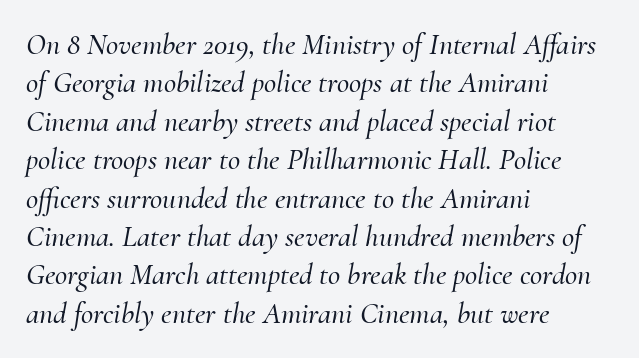
Here the designer chose a conventional face with non-uniform glyph widths. The space directly below the letters is spotless. A typesetter would call this leading conventional body-copy spacing. This sample uses plain, unmodified letter spacing. Observe the serifs anchoring each vertical stroke in this sample. Horizontal alignment here is leftward, the default for most running prose.
